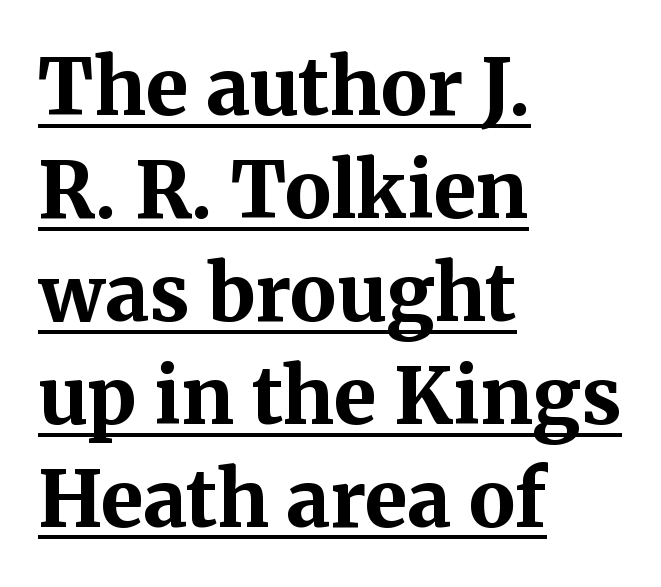
The image shows 78 px bold serif type, upright; set left-aligned, normal line spacing (1.32x), normal letter spacing, underlined; medium stroke contrast and a medium x-height.
